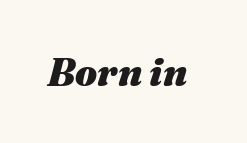
Q: Is the text bold? A: Yes.
Q: Is the text italic (slanted)? A: Yes, it leans right by about 16 degrees.
Q: Is the text underlined? A: No.
Q: Is the spacing between letters normal or unusually wide? A: Normal.
Q: Width (condensed, normal, or wide)? A: Normal.
Q: Stroke contrast? A: Medium.
Q: x-height? A: Medium.
Q: Monospaced? A: No.
